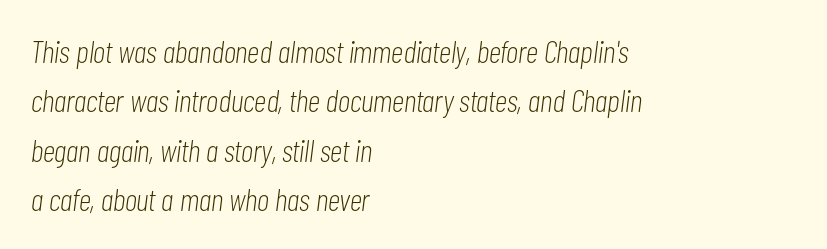
Q: Is the text bold? A: No.
Q: Is the text italic (slanted)? A: Yes, it leans right by about 7 degrees.
Q: Is the text underlined? A: No.
Q: How is the paragraph aligned? A: Left-aligned.
Q: Is the spacing between letters normal or unusually wide? A: Normal.
Q: Is the spacing between lines tight, normal or loose? A: Normal.
Q: Width (condensed, normal, or wide)? A: Condensed.
Q: Stroke contrast? A: Low.
Q: x-height? A: Medium.
Q: Monospaced? A: No.
